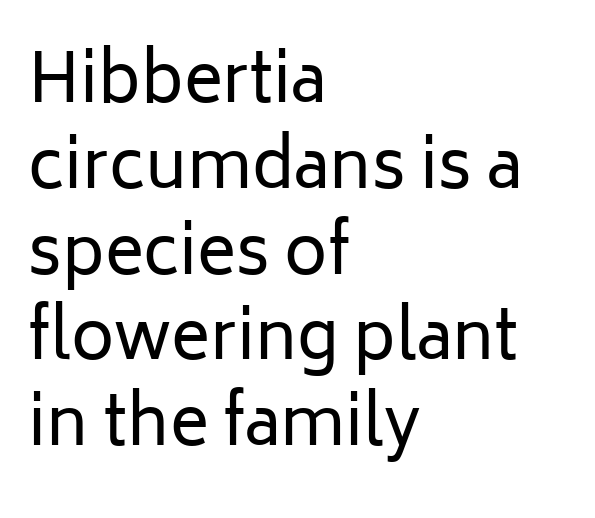
{"serif": "no", "italic": "no", "bold": "no", "weight": "regular", "width": "normal", "stroke_contrast": "low", "x_height": "medium", "monospaced": "no", "underline": "no", "align": "left", "line_spacing": "normal", "line_spacing_ratio": 1.3, "letter_spacing": "normal", "letter_spacing_em": 0.0, "glyph_px": 66}
